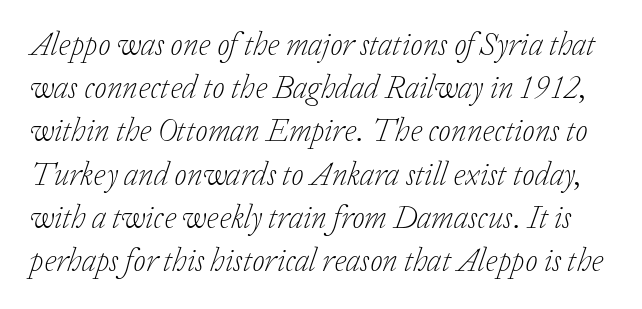
{"serif": "yes", "italic": "yes", "lean": "right", "slant_degrees": 20, "bold": "no", "weight": "light", "width": "normal", "stroke_contrast": "low", "x_height": "medium", "monospaced": "no", "underline": "no", "line_spacing": "normal", "line_spacing_ratio": 1.35, "letter_spacing": "normal", "letter_spacing_em": 0.0, "glyph_px": 32}
